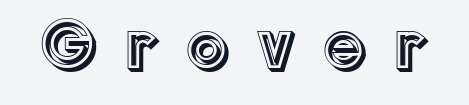
Words appear elongated and porous because spacing is wide. These lines were composed using upright roman letters. Decoration check: the copy has no underline. Character widths vary here, with narrow letters taking less room than wide ones.
